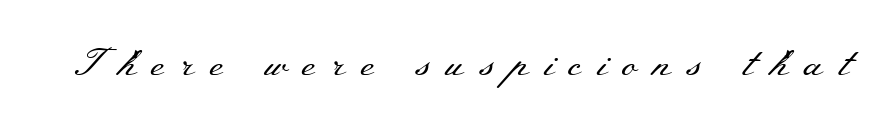
No word sits above an underline. A typesetter would call this proportional, since set widths differ per character. This is serif lettering, the kind often seen in printed books. The weight would be labelled regular, book, light, or lighter still.
